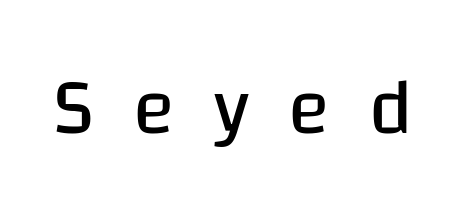
Q: Is the text bold? A: No.
Q: Is the text italic (slanted)? A: No, it is upright.
Q: Is the typeface a serif or a sans-serif typeface? A: Sans-serif.
Q: Is the text underlined? A: No.
Q: Is the spacing between letters normal or unusually wide? A: Unusually wide.
Q: Width (condensed, normal, or wide)? A: Normal.
Q: Stroke contrast? A: Low.
Q: x-height? A: Large.
Q: Monospaced? A: No.
